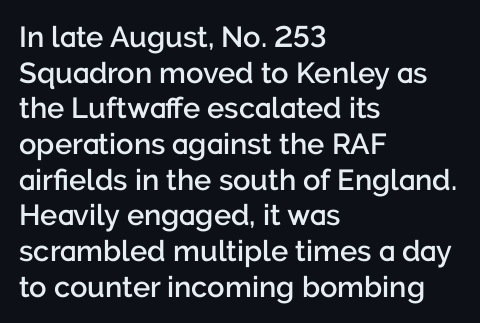
{"serif": "no", "italic": "no", "bold": "semi", "weight": "semibold", "width": "normal", "stroke_contrast": "low", "x_height": "medium", "monospaced": "no", "underline": "no", "align": "left", "line_spacing_ratio": 1.23, "letter_spacing": "normal", "letter_spacing_em": 0.0, "glyph_px": 29}
